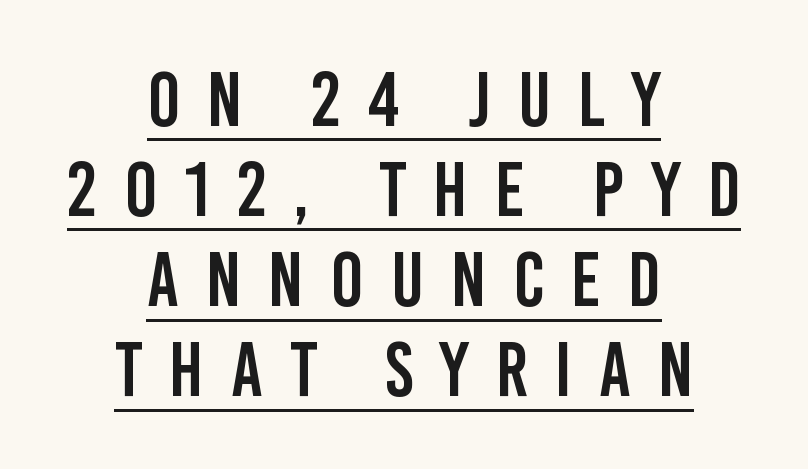
The image shows 77 px condensed sans-serif type, upright; set centered, line spacing 1.17x, unusually wide letter spacing (+0.35 em), underlined; low stroke contrast and a large x-height.
